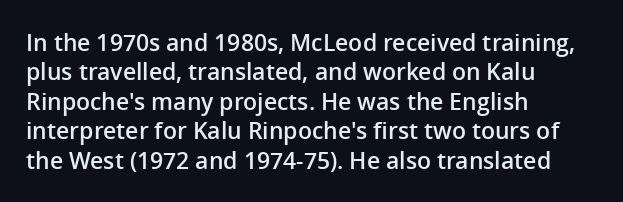
All the whitespace from short lines collects on the right. You could call the tracking neutral — neither tight nor loose. The axis of the letterforms is exactly vertical. Honestly, there is no underline to notice here at all.
